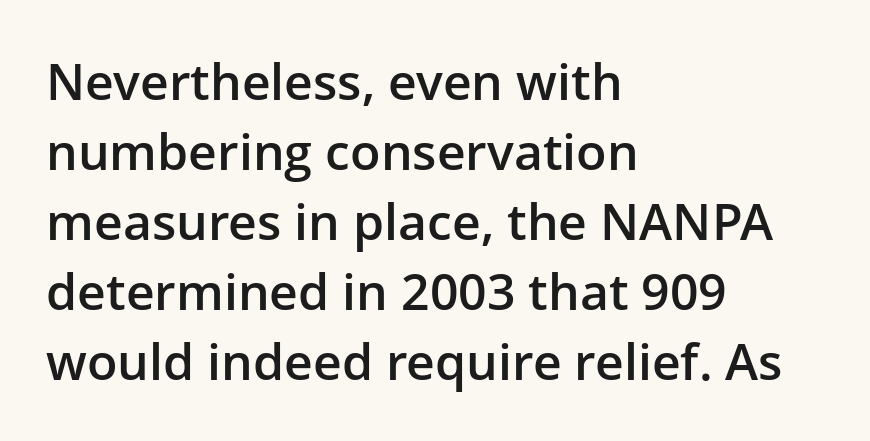
{"serif": "no", "italic": "no", "bold": "semi", "weight": "semibold", "width": "normal", "stroke_contrast": "low", "x_height": "medium", "monospaced": "no", "underline": "no", "align": "left", "line_spacing": "normal", "line_spacing_ratio": 1.4, "letter_spacing": "normal", "letter_spacing_em": 0.0, "glyph_px": 50}
